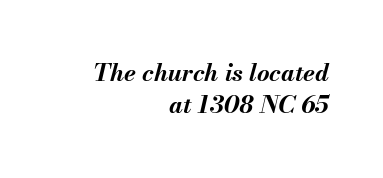
Would a proofreader flag this as italicized? Yes. The passage shown is emphatically bold. A clean baseline with only descenders dipping below it. The face used here is rendered with its standard letterfit. Is there much room between lines? A standard amount, neither cramped nor airy. The text block is weighted toward the right margin, trailing off unevenly leftward.
